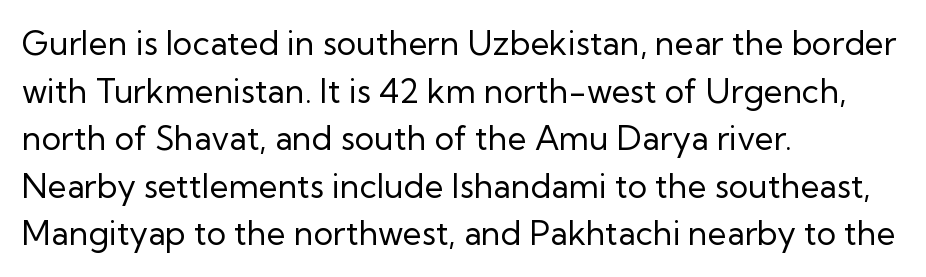
Examine the stroke ends and you'll find no serifs. You could call the tracking neutral — neither tight nor loose. Looks like regular typesetting: each glyph gets only the width it needs. The strokes carry an ordinary text weight at most. The lettering holds an erect, upright posture throughout. In terms of leading, this rendering sits right in the middle.
